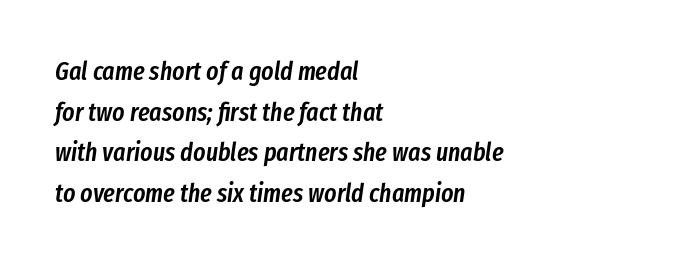
Q: Is the text bold? A: Semi-bold.
Q: Is the text italic (slanted)? A: Yes, it leans right by about 8 degrees.
Q: Is the text underlined? A: No.
Q: How is the paragraph aligned? A: Left-aligned.
Q: Is the spacing between letters normal or unusually wide? A: Normal.
Q: Is the spacing between lines tight, normal or loose? A: Normal.
